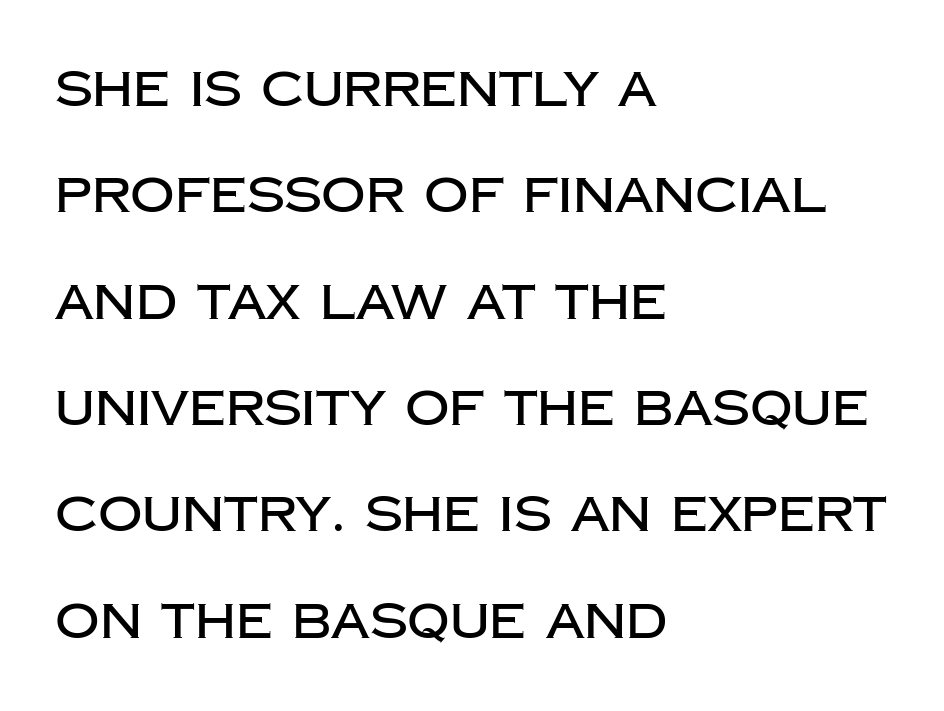
{"serif": "no", "italic": "no", "width": "normal", "stroke_contrast": "low", "x_height": "large", "monospaced": "no", "underline": "no", "align": "left", "line_spacing": "loose", "line_spacing_ratio": 2.17, "letter_spacing": "normal", "letter_spacing_em": 0.0, "glyph_px": 49}
